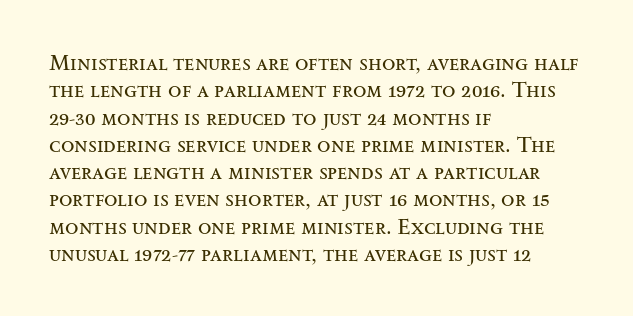
Rendered with straight, roman letterforms. Weight: not bold — regular or lighter. Words appear dense and cohesive because spacing is normal. Horizontal alignment here is leftward, the default for most running prose. A clean baseline with only descenders dipping below it.
